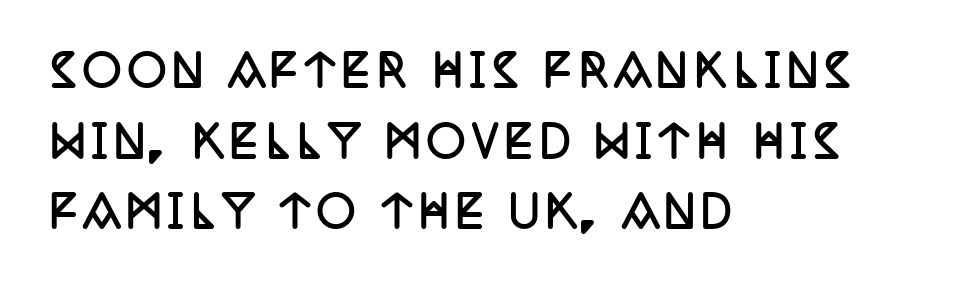
The image shows 43 px semibold, condensed serif type, upright; set left-aligned, normal line spacing (1.64x), not underlined; low stroke contrast and a large x-height.
